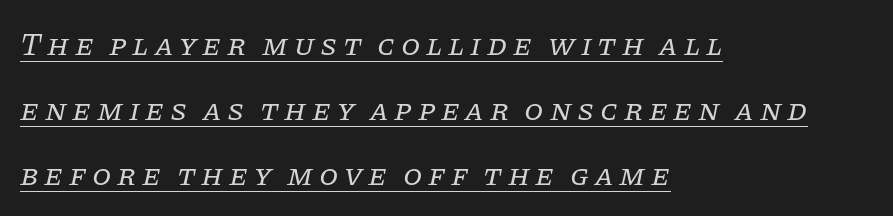
The rag falls on the right side of this text block. The lines are spread far apart with generous leading. These lines are composed in type with serifs. These lines are rendered in a variable-pitch font. A continuous stroke trails under the words, as in a hyperlink. Observe the lean: these are italic letterforms.
